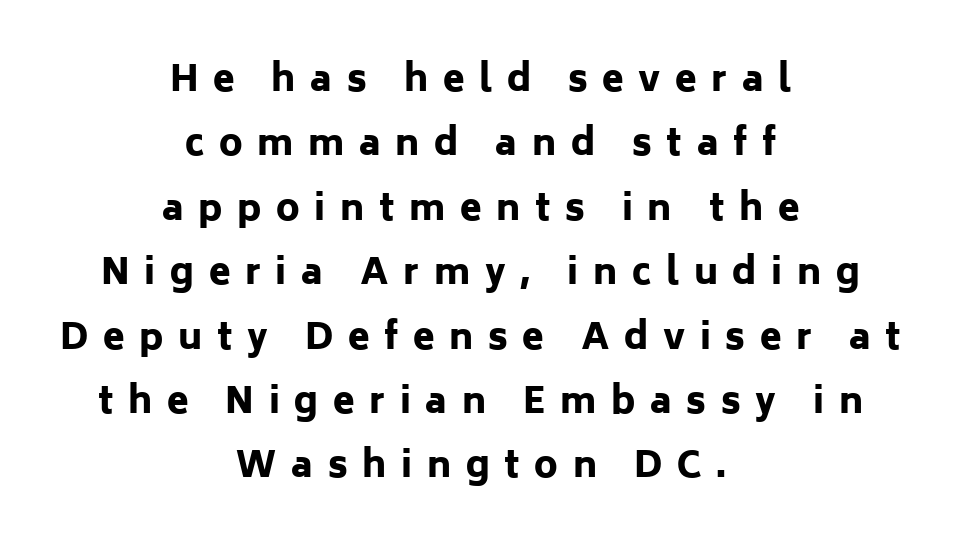
A dark, heavy texture on the line: the type is bold. Is the letter spacing exaggerated? Yes — the characters are pushed far apart. Vertical strokes here are truly vertical. The gap between lines stays unmarked. This rendering employs a face without finishing strokes, i.e., a sans-serif.
